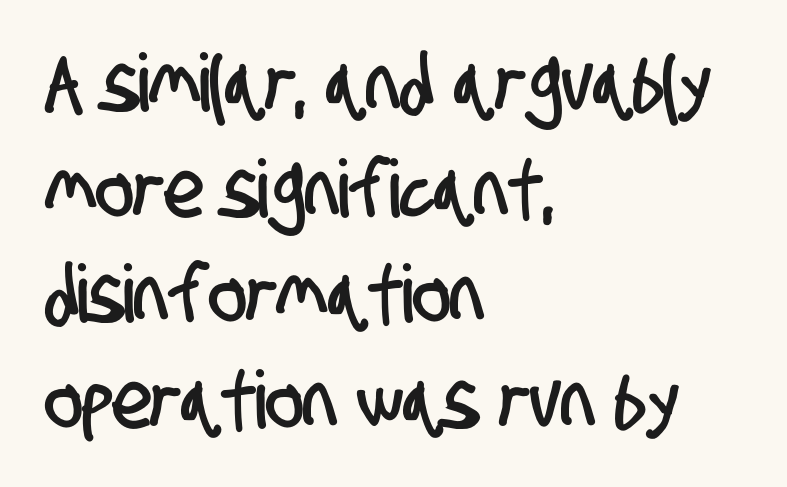
{"serif": "no", "width": "condensed", "stroke_contrast": "low", "x_height": "large", "monospaced": "no", "underline": "no", "align": "left", "line_spacing": "normal", "line_spacing_ratio": 1.32, "letter_spacing": "normal", "letter_spacing_em": 0.0, "glyph_px": 80}
